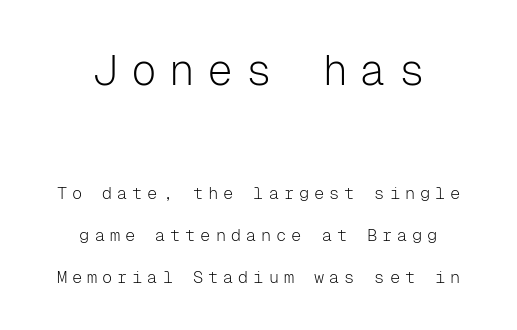
Q: Is the text bold? A: No.
Q: Is the text italic (slanted)? A: No, it is upright.
Q: Is the typeface a serif or a sans-serif typeface? A: Sans-serif.
Q: Is the text underlined? A: No.
Q: How is the paragraph aligned? A: Centered.
Q: Is the spacing between letters normal or unusually wide? A: Unusually wide.
Q: Is the spacing between lines tight, normal or loose? A: Loose.
Q: Which block of text is set in a larger size, the first (top) or the second (bottom)? A: The first (top) one.
Q: Width (condensed, normal, or wide)? A: Normal.
Q: Stroke contrast? A: Low.
Q: x-height? A: Medium.
Q: Monospaced? A: Yes.
